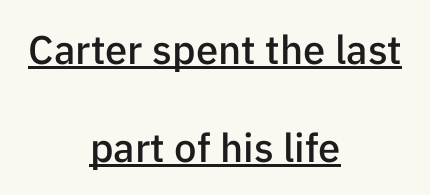
The image shows 40 px semibold sans-serif type, upright; set centered, loose line spacing (2.45x), normal letter spacing, underlined; low stroke contrast and a medium x-height.
